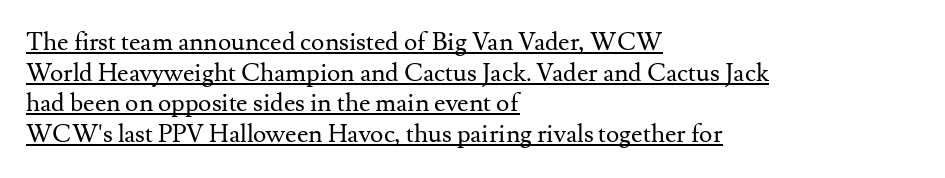
{"italic": "no", "bold": "no", "underline": "yes", "align": "left", "line_spacing_ratio": 1.23, "letter_spacing": "normal", "letter_spacing_em": 0.0, "glyph_px": 25}
